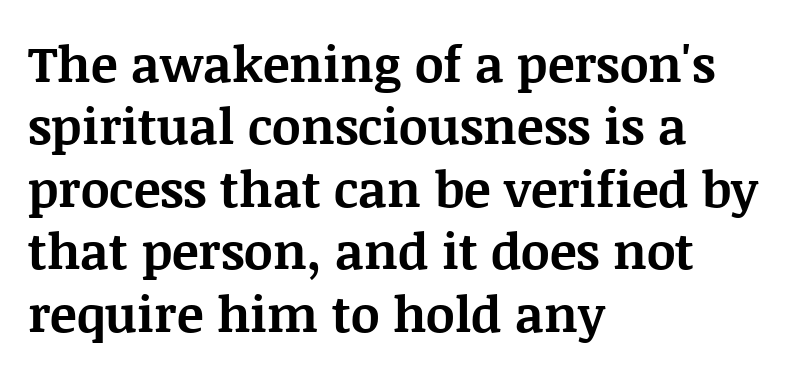
{"serif": "yes", "italic": "no", "bold": "yes", "weight": "bold", "width": "normal", "stroke_contrast": "medium", "x_height": "large", "monospaced": "no", "underline": "no", "align": "left", "line_spacing": "normal", "line_spacing_ratio": 1.25, "letter_spacing": "normal", "letter_spacing_em": 0.0, "glyph_px": 50}
